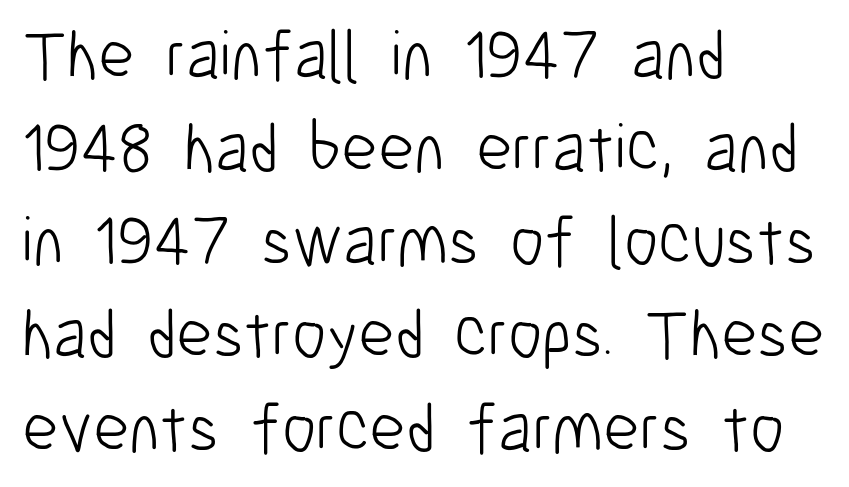
Notice how the passage keeps a crisp vertical edge on the left only. Font category for this specimen: sans-serif. No extra tracking has been applied to these lines. The foot of each line stays bare and open. The block of text has a typical density, with ordinary space between rows. Do the characters align in a grid? No, the font is proportional.
